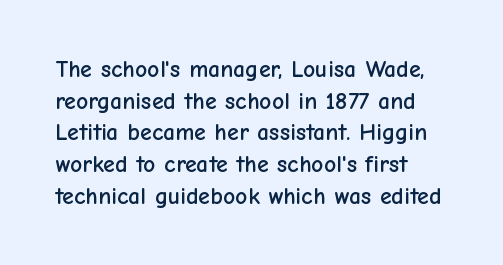
{"italic": "no", "underline": "no", "align": "left", "line_spacing": "normal", "line_spacing_ratio": 1.32, "letter_spacing": "normal", "letter_spacing_em": 0.0, "glyph_px": 24}
